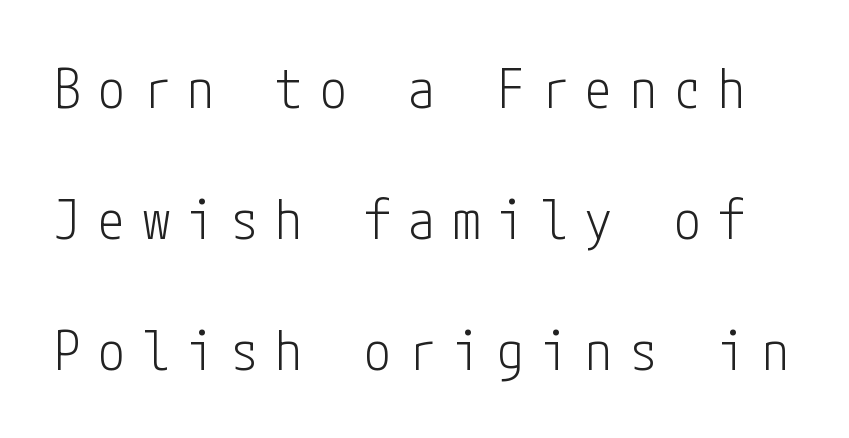
The horizontal fit of the characters is loose and conspicuously gappy. The zone under the glyphs is completely vacant. Letters have the restrained weight of plain body copy at most. The letters stand straight up with perfectly vertical stems. Vertical spacing — loose. Look at the bottom of the vertical strokes: they stop flat, with no serifs.
